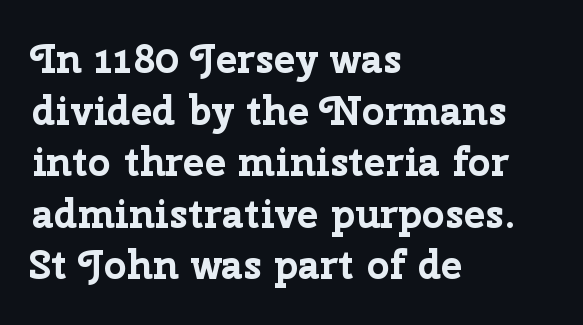
The image shows 40 px bold sans-serif type, upright; set left-aligned, normal line spacing (1.29x), normal letter spacing, not underlined; low stroke contrast and a medium x-height.
